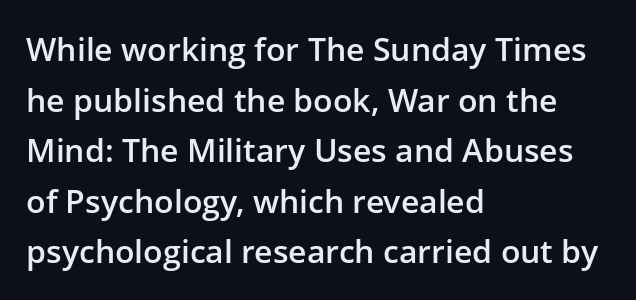
A sans-serif font was chosen for this passage. The specimen reads as upright at a glance. Stroke thickness is moderately raised; the sample reads as semibold. Here the designer chose a conventional face with non-uniform glyph widths. Unmarked baselines from the first word to the last.
